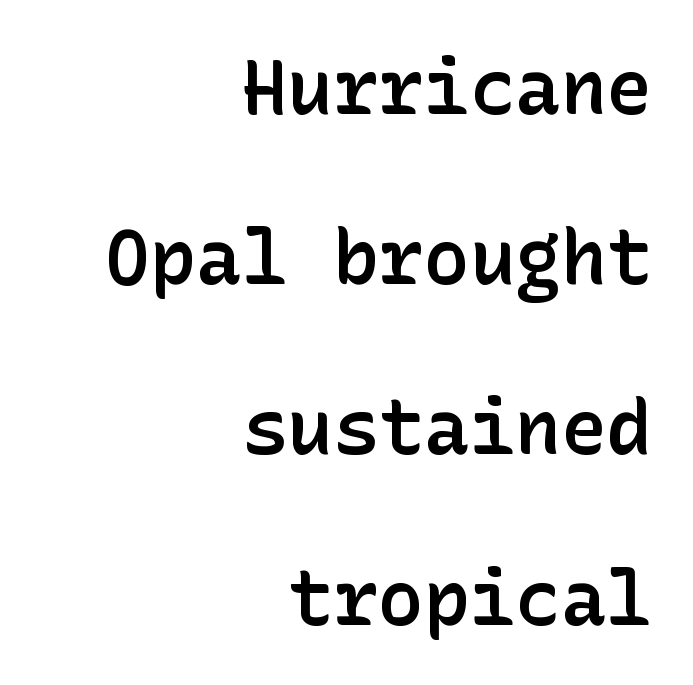
Quick note: interline space is abundant. Each word holds together tightly as a unit, with standard inter-letter gaps. The setting favours the right margin, as signatures and pull-quotes sometimes do. The font's upright variant was chosen for this text.
